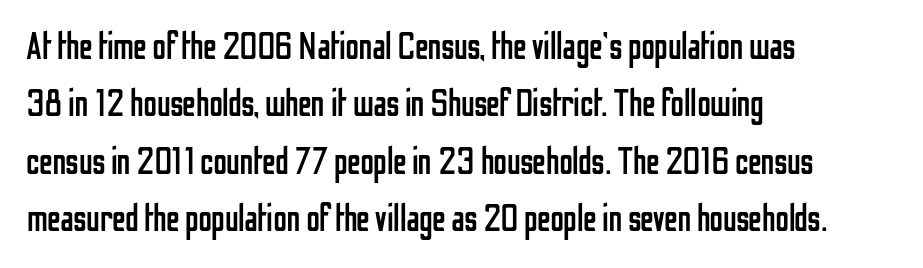
The type family on display is of the sans-serif kind. Do the characters align in a grid? No, the font is proportional. You can tell it's not italic because the verticals are truly vertical. Nothing heavy about these letters — not bold at all. Nothing unusual about the tracking: characters are spaced as the font intends.
